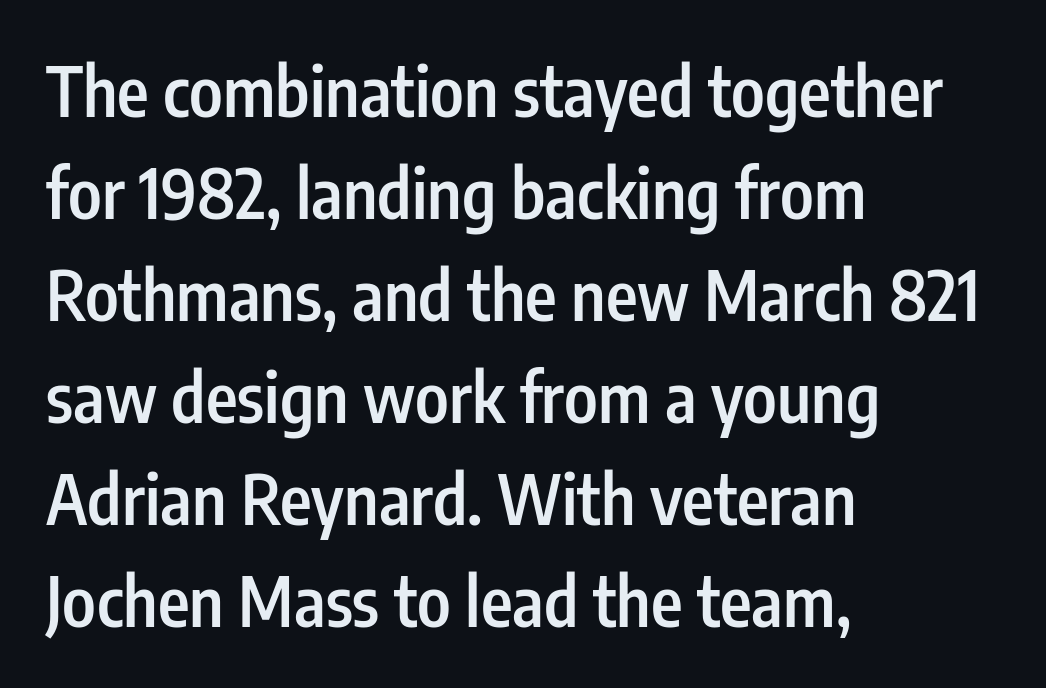
The font family rendered here belongs to the sans-serif group. The line texture is even and compact thanks to regular tracking. Quick note: not italic, upright. The area under the type is left untouched.
